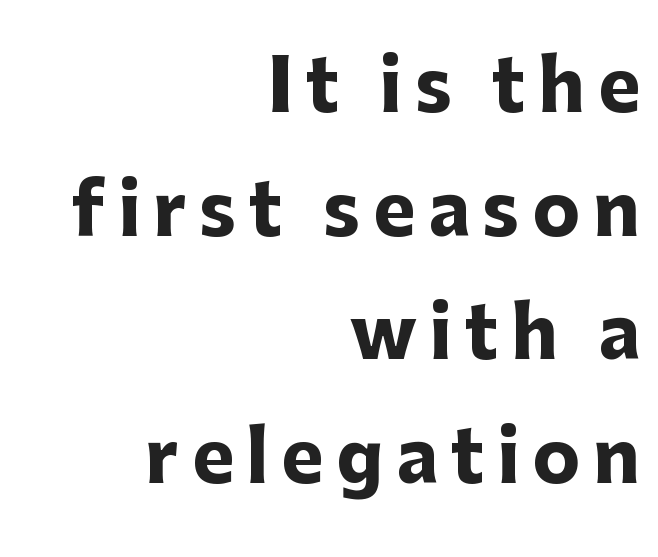
{"serif": "no", "italic": "no", "bold": "yes", "weight": "heavy", "width": "normal", "stroke_contrast": "low", "x_height": "medium", "monospaced": "no", "underline": "no", "align": "right", "line_spacing_ratio": 1.74, "glyph_px": 71}
